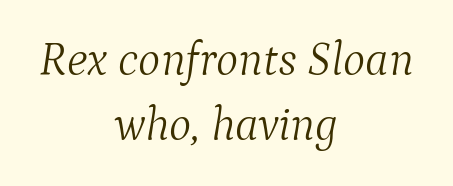
The image shows 47 px light serif type, italic (leaning right); set centered, normal line spacing (1.39x), normal letter spacing, not underlined; medium stroke contrast and a medium x-height.
